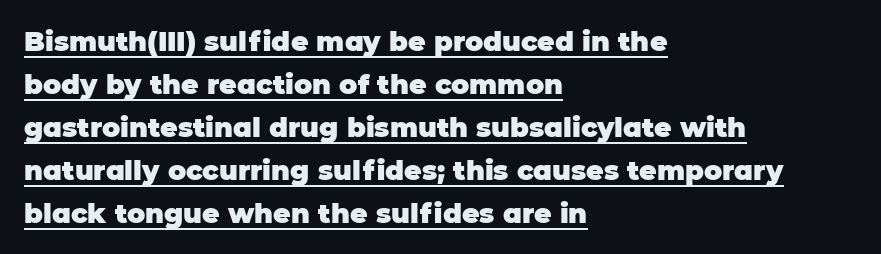
Caption: lettering with a line underneath. This rendering leaves character spacing at its baseline value. Set as a true bold cut, around the 700 mark. The block of text has a typical density, with ordinary space between rows. Where is the straight margin? On the left.
